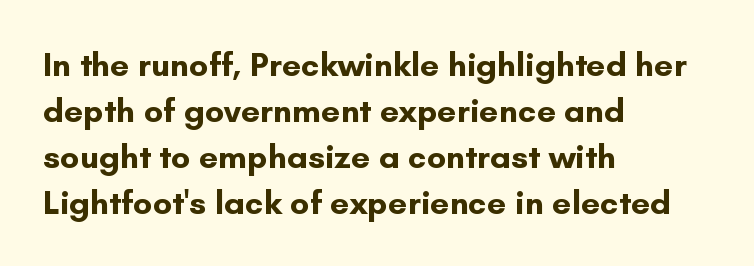
{"serif": "no", "italic": "no", "bold": "yes", "weight": "bold", "width": "normal", "stroke_contrast": "low", "x_height": "small", "monospaced": "no", "underline": "no", "align": "left", "line_spacing": "normal", "line_spacing_ratio": 1.35, "letter_spacing": "normal", "letter_spacing_em": 0.0, "glyph_px": 34}
